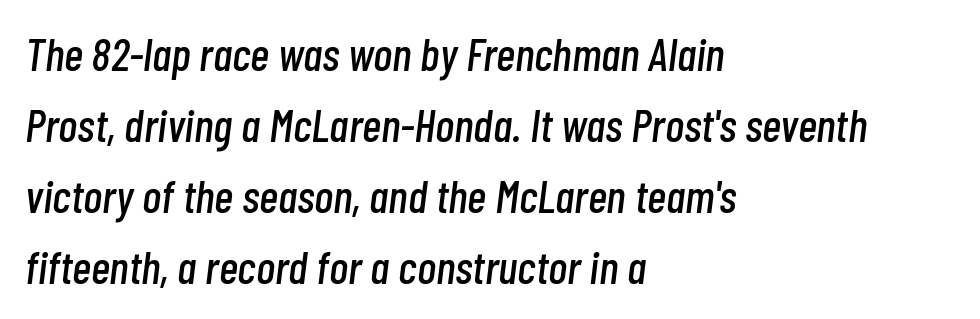
Just letters on the line, the space beneath them empty. These lines are set flush left with a ragged right edge. Is there much room between lines? A standard amount, neither cramped nor airy. There is no visible air inserted between adjacent glyphs. Each letter keeps its own natural width here, so spacing adapts to shape.
